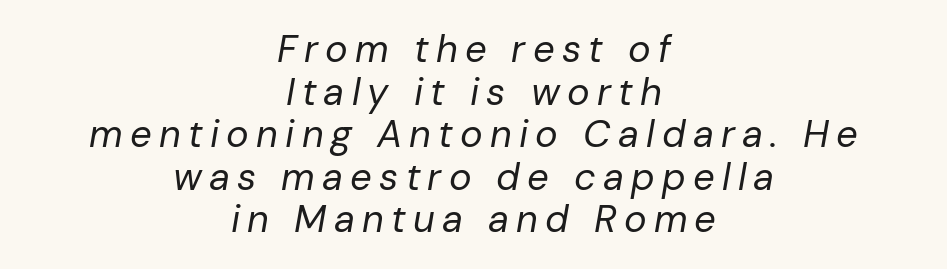
The strip under each line holds only bare page. The passage shown is typed in a proportional face where columns would drift. Leading is clearly below the norm, producing a dense column. Quick note: italic. Notice how the passage keeps no hard edge, just a central spine.
